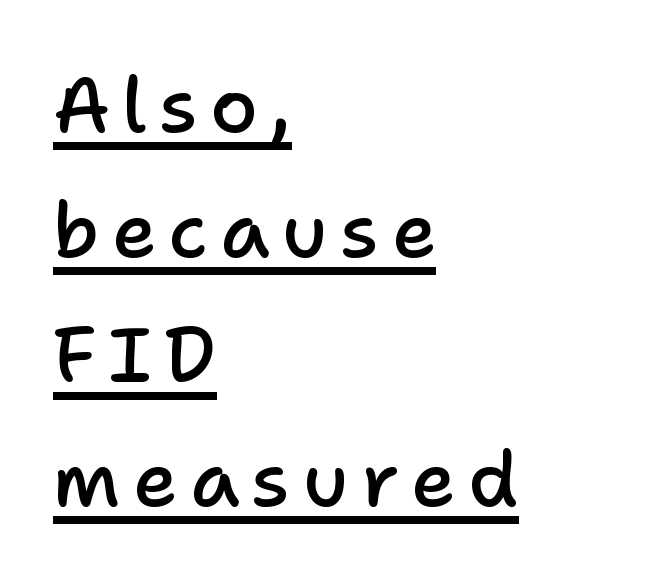
{"serif": "no", "italic": "no", "bold": "semi", "weight": "semibold", "width": "normal", "stroke_contrast": "low", "x_height": "medium", "monospaced": "no", "underline": "yes", "align": "left", "line_spacing": "normal", "line_spacing_ratio": 1.62, "glyph_px": 77}
